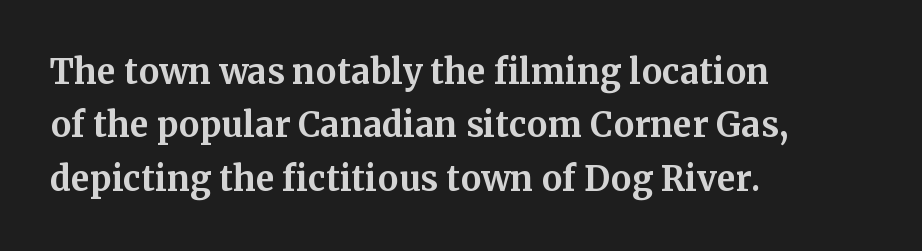
{"serif": "yes", "italic": "no", "bold": "yes", "weight": "bold", "width": "normal", "stroke_contrast": "medium", "x_height": "medium", "monospaced": "no", "underline": "no", "align": "left", "line_spacing": "normal", "line_spacing_ratio": 1.57, "letter_spacing": "normal", "letter_spacing_em": 0.0, "glyph_px": 34}
